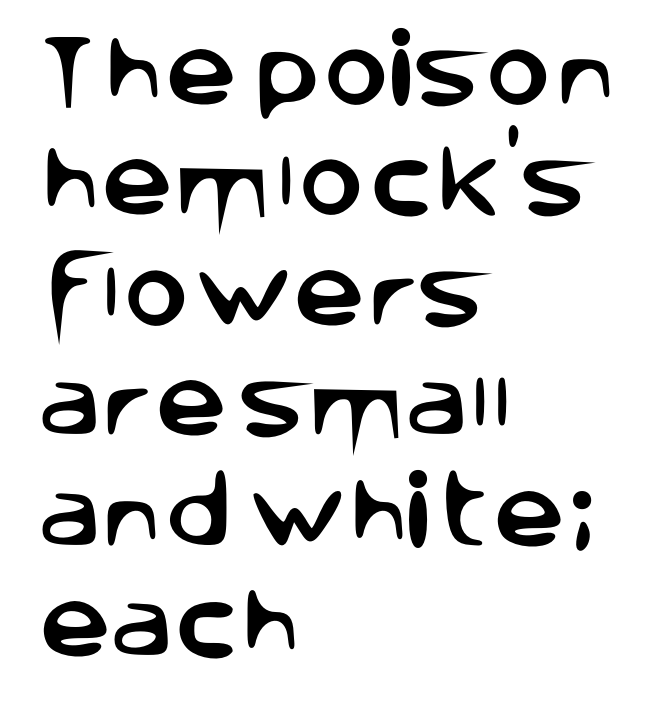
The image shows 80 px sans-serif type, upright; set left-aligned, normal line spacing (1.38x), normal letter spacing, not underlined; low stroke contrast and a large x-height.
